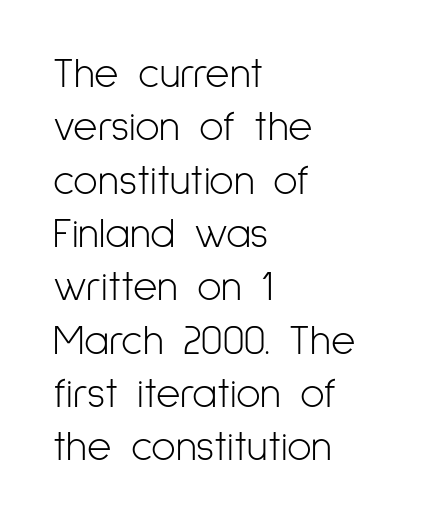
Q: Is the text bold? A: No.
Q: Is the text italic (slanted)? A: No, it is upright.
Q: Is the typeface a serif or a sans-serif typeface? A: Sans-serif.
Q: Is the text underlined? A: No.
Q: How is the paragraph aligned? A: Left-aligned.
Q: Is the spacing between letters normal or unusually wide? A: Normal.
Q: Is the spacing between lines tight, normal or loose? A: Normal.
Q: Width (condensed, normal, or wide)? A: Condensed.
Q: Stroke contrast? A: Low.
Q: x-height? A: Medium.
Q: Monospaced? A: No.
